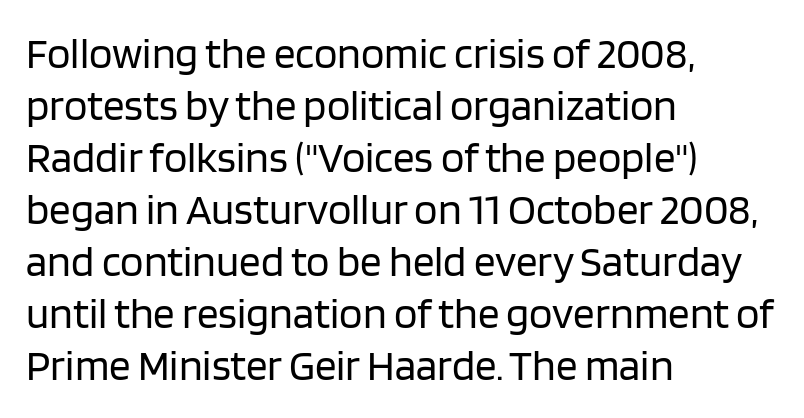
{"serif": "no", "italic": "no", "bold": "no", "weight": "regular", "width": "normal", "stroke_contrast": "low", "x_height": "large", "monospaced": "no", "underline": "no", "align": "left", "line_spacing_ratio": 1.21, "letter_spacing": "normal", "letter_spacing_em": 0.0, "glyph_px": 43}
